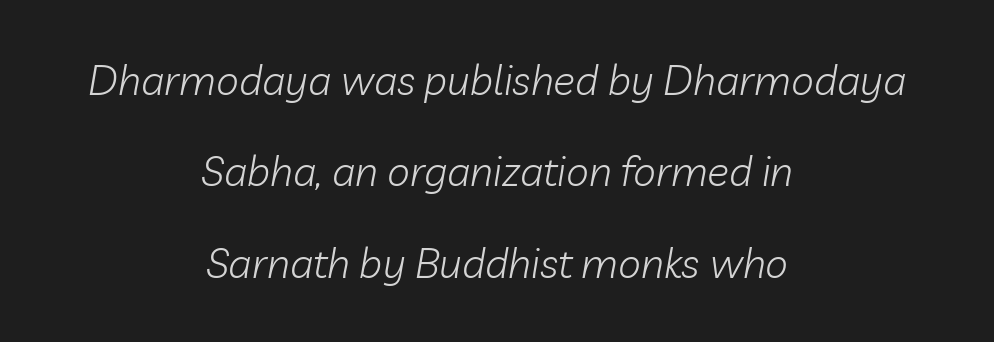
Q: Is the text bold? A: No.
Q: Is the text italic (slanted)? A: Yes, it leans right by about 10 degrees.
Q: Is the text underlined? A: No.
Q: How is the paragraph aligned? A: Centered.
Q: Is the spacing between letters normal or unusually wide? A: Normal.
Q: Is the spacing between lines tight, normal or loose? A: Loose.
Q: Width (condensed, normal, or wide)? A: Normal.
Q: Stroke contrast? A: Low.
Q: x-height? A: Medium.
Q: Monospaced? A: No.
